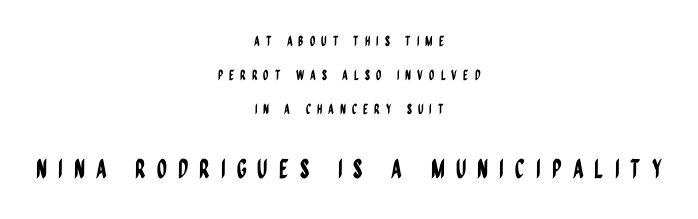
{"italic": "no", "underline": "no", "align": "center", "line_spacing": "loose", "line_spacing_ratio": 2.44, "letter_spacing": "wide", "letter_spacing_em": 0.42, "larger_block": "second", "size_ratio": 1.86, "glyph_px": 26}
